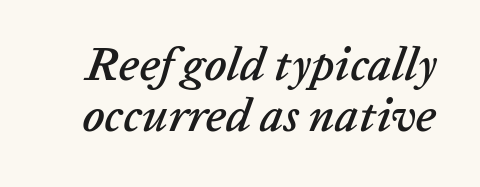
Q: Is the text italic (slanted)? A: Yes, it leans right by about 20 degrees.
Q: Is the text underlined? A: No.
Q: Is the spacing between letters normal or unusually wide? A: Normal.
Q: Is the spacing between lines tight, normal or loose? A: Tight.
Q: Width (condensed, normal, or wide)? A: Normal.
Q: Stroke contrast? A: Low.
Q: x-height? A: Medium.
Q: Monospaced? A: No.
